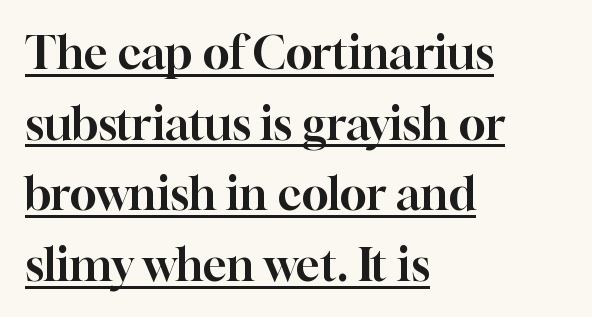
Q: Is the text italic (slanted)? A: No, it is upright.
Q: Is the typeface a serif or a sans-serif typeface? A: Serif.
Q: Is the text underlined? A: Yes.
Q: How is the paragraph aligned? A: Left-aligned.
Q: Is the spacing between letters normal or unusually wide? A: Normal.
Q: Is the spacing between lines tight, normal or loose? A: Normal.
Q: Width (condensed, normal, or wide)? A: Normal.
Q: Stroke contrast? A: High.
Q: x-height? A: Medium.
Q: Monospaced? A: No.
